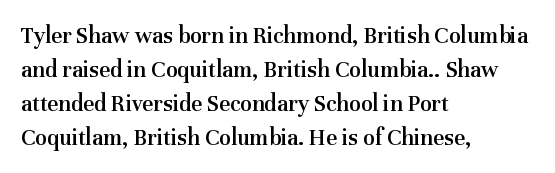
Q: Is the text bold? A: Semi-bold.
Q: Is the text italic (slanted)? A: No, it is upright.
Q: Is the text underlined? A: No.
Q: How is the paragraph aligned? A: Left-aligned.
Q: Is the spacing between letters normal or unusually wide? A: Normal.
Q: Is the spacing between lines tight, normal or loose? A: Normal.
